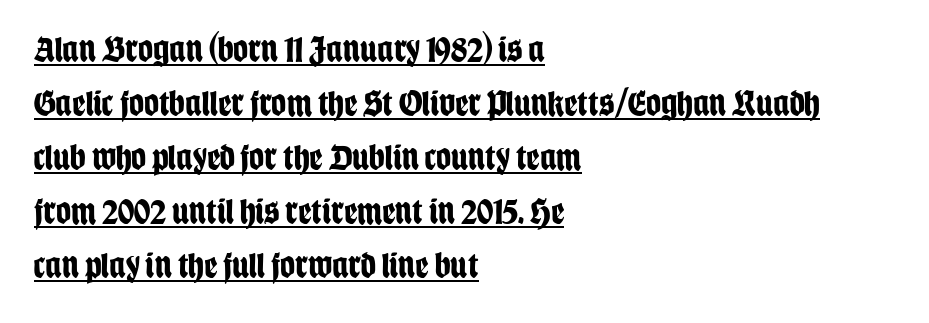
These lines are set flush left with a ragged right edge. Note the varied advance widths — an 'i' is clearly narrower than an 'm'. Reading down the column, the eye jumps a familiar distance to each next line. Thick stems and heavy bowls — unmistakably bold.
